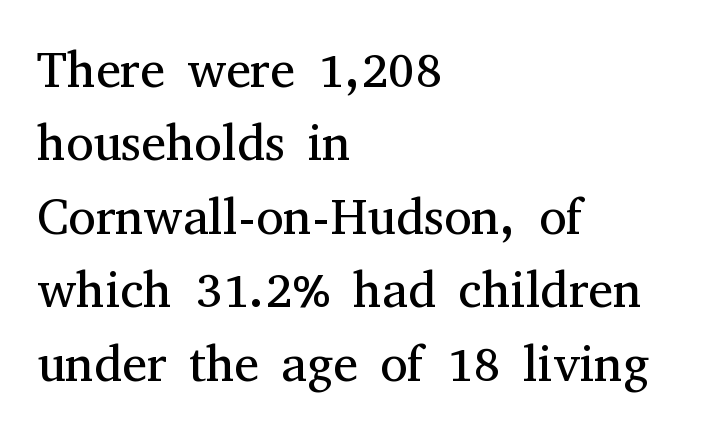
The image shows 50 px regular-weight serif type, upright; set left-aligned, normal line spacing (1.47x), normal letter spacing, not underlined; medium stroke contrast and a medium x-height.
